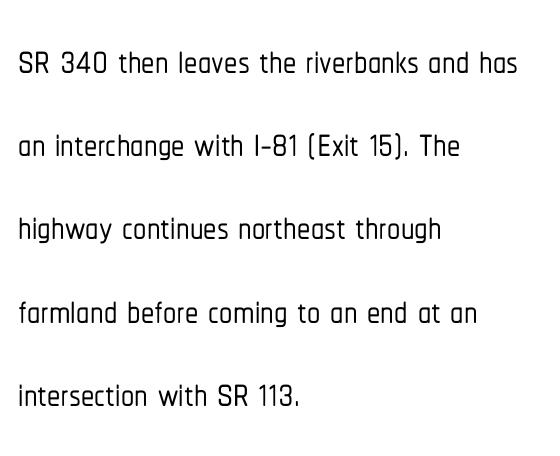
{"serif": "no", "italic": "no", "width": "condensed", "stroke_contrast": "low", "x_height": "medium", "monospaced": "no", "underline": "no", "align": "left", "line_spacing": "normal", "line_spacing_ratio": 1.57, "letter_spacing": "normal", "letter_spacing_em": 0.0, "glyph_px": 53}
